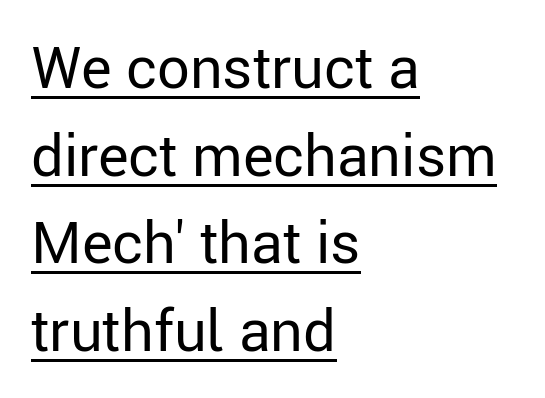
Q: Is the text bold? A: No.
Q: Is the text italic (slanted)? A: No, it is upright.
Q: Is the typeface a serif or a sans-serif typeface? A: Sans-serif.
Q: Is the text underlined? A: Yes.
Q: How is the paragraph aligned? A: Left-aligned.
Q: Is the spacing between letters normal or unusually wide? A: Normal.
Q: Is the spacing between lines tight, normal or loose? A: Normal.
Q: Width (condensed, normal, or wide)? A: Normal.
Q: Stroke contrast? A: Low.
Q: x-height? A: Medium.
Q: Monospaced? A: No.
